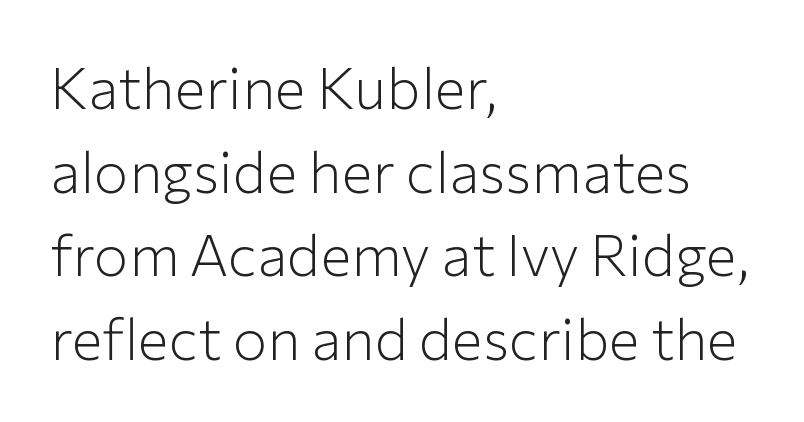
Is there any slant? The stems are plumb. Stems and bowls with no extra thickness — not bold. Letter spacing: default. Horizontally, the lines are justified to the leading edge only. The text was rendered using a sans face with plain stroke endings.
